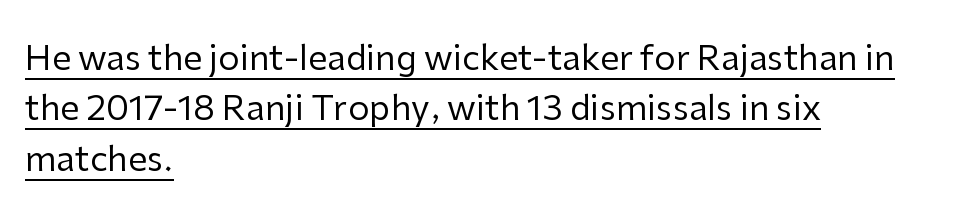
{"serif": "no", "italic": "no", "bold": "no", "weight": "regular", "width": "normal", "stroke_contrast": "low", "x_height": "medium", "monospaced": "no", "underline": "yes", "align": "left", "line_spacing": "normal", "line_spacing_ratio": 1.48, "letter_spacing": "normal", "letter_spacing_em": 0.0, "glyph_px": 34}
